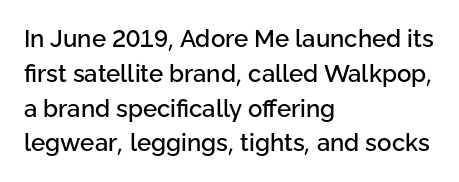
{"italic": "no", "underline": "no", "align": "left", "line_spacing": "normal", "line_spacing_ratio": 1.45, "letter_spacing": "normal", "letter_spacing_em": 0.0, "glyph_px": 24}
